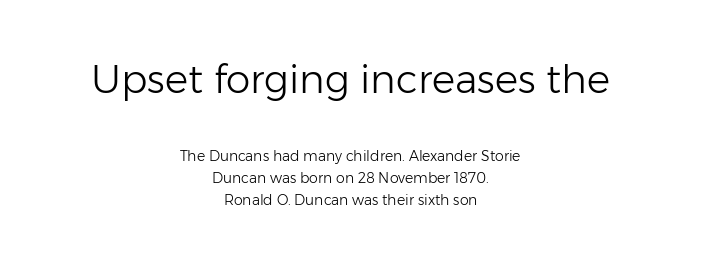
{"serif": "no", "italic": "no", "bold": "no", "weight": "light", "width": "normal", "stroke_contrast": "low", "x_height": "medium", "monospaced": "no", "underline": "no", "align": "center", "line_spacing": "normal", "line_spacing_ratio": 1.56, "letter_spacing": "normal", "letter_spacing_em": 0.0, "larger_block": "first", "size_ratio": 2.79, "glyph_px": 39}
